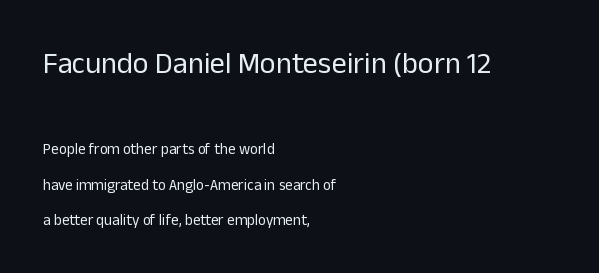
Type without underlining. Here the designer chose a conventional face with non-uniform glyph widths. Leading is clearly above the norm, producing a sparse column. This reads as an unemphasized weight, regular at the heaviest. Note: no serifs on the glyphs. The setting favours the left margin, as ordinary paragraphs usually do.
